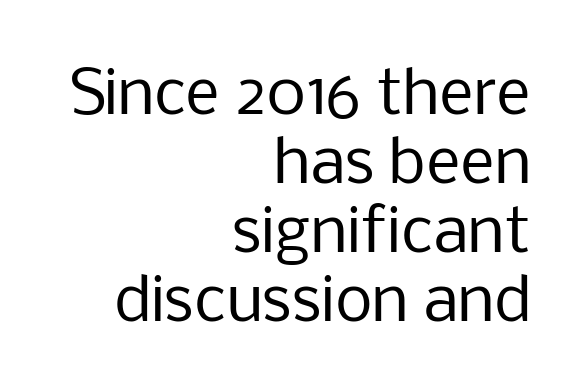
{"serif": "no", "italic": "no", "bold": "no", "weight": "regular", "width": "normal", "stroke_contrast": "low", "x_height": "medium", "monospaced": "no", "underline": "no", "align": "right", "line_spacing": "tight", "line_spacing_ratio": 1.15, "letter_spacing": "normal", "letter_spacing_em": 0.0, "glyph_px": 60}
